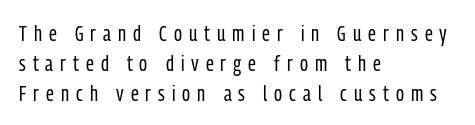
The image shows 22 px text type, upright; set left-aligned, normal line spacing (1.36x), unusually wide letter spacing (+0.32 em), not underlined.
